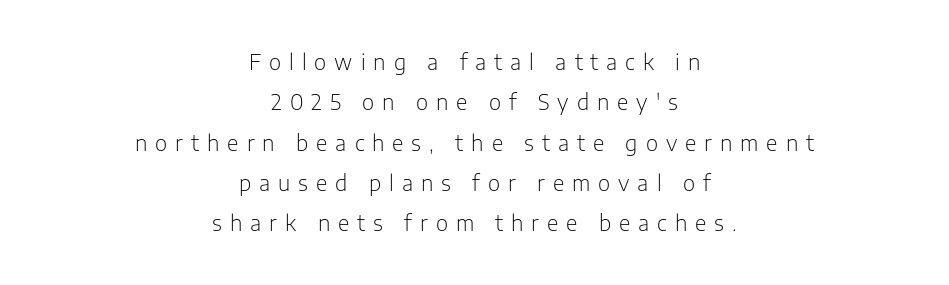
The image shows 21 px text type, upright; set centered, loose line spacing (1.92x), unusually wide letter spacing (+0.38 em), not underlined.
